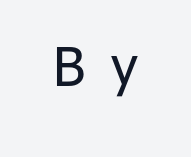
Think of a printed novel: that variable character pitch is what you see here. This sample uses a sans-serif face. There is plenty of visible air inserted between adjacent glyphs. Glance below the letters and you will spot only blank space. The font's upright variant was chosen for this text.
